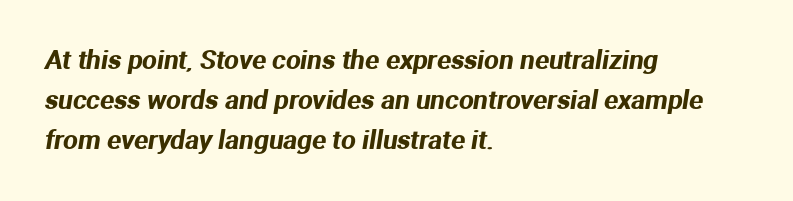
The image shows 26 px text type; set left-aligned, normal line spacing (1.54x), normal letter spacing, not underlined.
